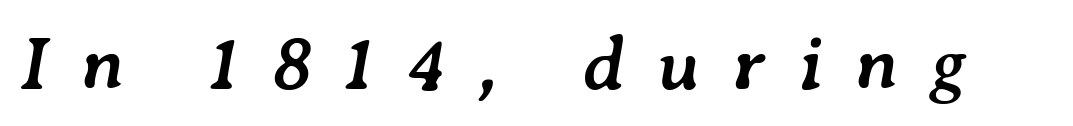
{"italic": "yes", "lean": "right", "slant_degrees": 7, "bold": "yes", "weight": "semibold", "width": "normal", "stroke_contrast": "low", "x_height": "medium", "monospaced": "no", "underline": "no", "letter_spacing": "wide", "letter_spacing_em": 0.42, "glyph_px": 76}
